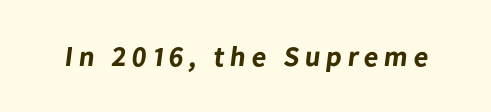
{"serif": "no", "bold": "yes", "weight": "bold", "width": "normal", "stroke_contrast": "low", "x_height": "medium", "monospaced": "no", "underline": "no", "letter_spacing": "wide", "letter_spacing_em": 0.21, "glyph_px": 28}
